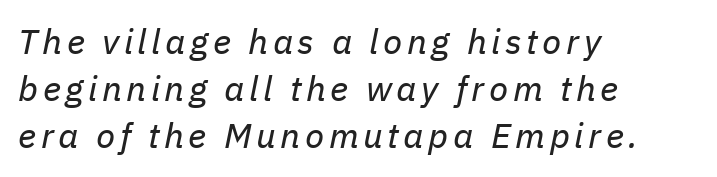
The image shows 35 px regular-weight type, italic (leaning right); set left-aligned, normal line spacing (1.35x), not underlined; low stroke contrast and a medium x-height.
